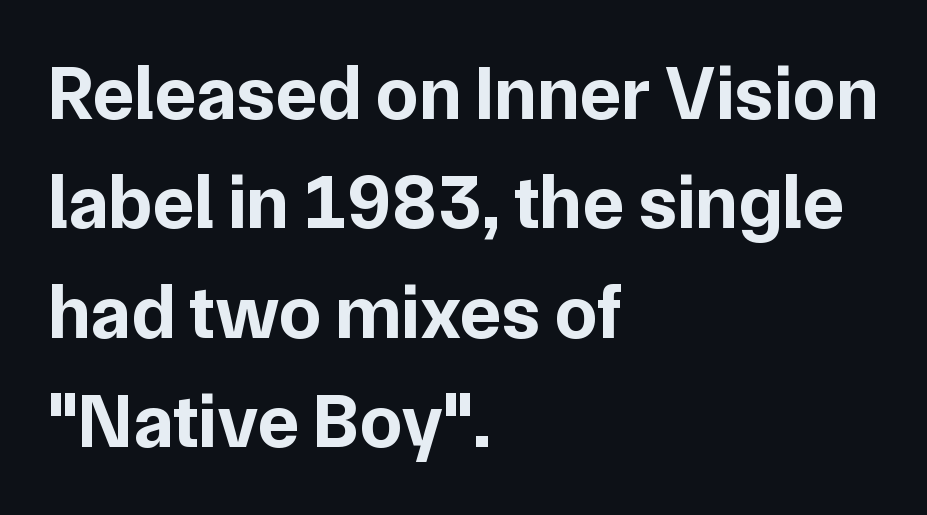
{"serif": "no", "italic": "no", "bold": "yes", "weight": "bold", "width": "normal", "stroke_contrast": "low", "x_height": "medium", "monospaced": "no", "underline": "no", "align": "left", "line_spacing": "normal", "line_spacing_ratio": 1.42, "letter_spacing": "normal", "letter_spacing_em": 0.0, "glyph_px": 77}
